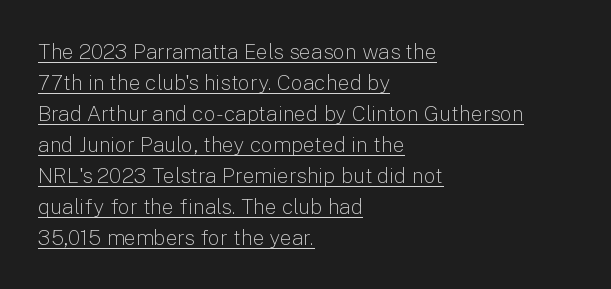
{"italic": "no", "bold": "no", "underline": "yes", "align": "left", "line_spacing": "normal", "line_spacing_ratio": 1.48, "letter_spacing": "normal", "letter_spacing_em": 0.0, "glyph_px": 21}
